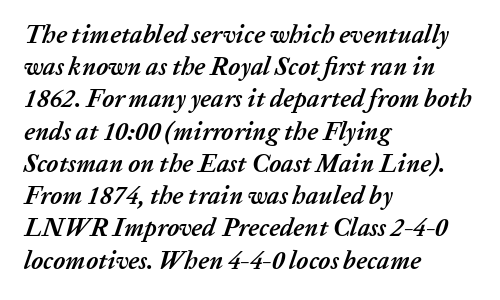
Chunky letters — that's bold for sure. Rows of type keep a routine distance in the vertical direction. The passage shown leans; its letterforms are oblique. Every row of glyphs begins at an identical x-position on the left. Compared with typical body copy, the letter spacing here is the same.
